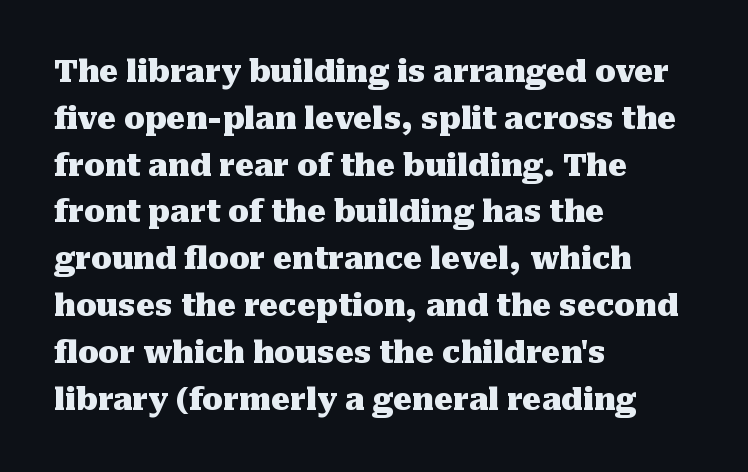
Q: Is the text bold? A: Yes.
Q: Is the text italic (slanted)? A: No, it is upright.
Q: Is the typeface a serif or a sans-serif typeface? A: Serif.
Q: Is the text underlined? A: No.
Q: How is the paragraph aligned? A: Left-aligned.
Q: Is the spacing between letters normal or unusually wide? A: Normal.
Q: Is the spacing between lines tight, normal or loose? A: Normal.
Q: Width (condensed, normal, or wide)? A: Normal.
Q: Stroke contrast? A: Medium.
Q: x-height? A: Medium.
Q: Monospaced? A: No.
